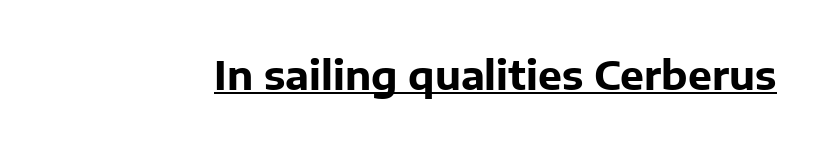
Typographically, this falls in the sans-serif category. Upright lettering throughout. The passage shown is underscored from start to finish. The letters are bold, with thick, heavy strokes. This rendering leaves character spacing at its baseline value. Character widths vary here, with narrow letters taking less room than wide ones.
